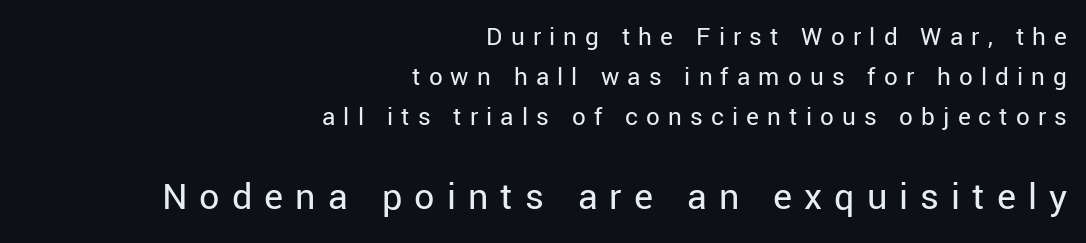
Q: Is the text bold? A: No.
Q: Is the text italic (slanted)? A: No, it is upright.
Q: Is the typeface a serif or a sans-serif typeface? A: Sans-serif.
Q: Is the text underlined? A: No.
Q: How is the paragraph aligned? A: Right-aligned.
Q: Is the spacing between letters normal or unusually wide? A: Unusually wide.
Q: Is the spacing between lines tight, normal or loose? A: Normal.
Q: Which block of text is set in a larger size, the first (top) or the second (bottom)? A: The second (bottom) one.
Q: Width (condensed, normal, or wide)? A: Normal.
Q: Stroke contrast? A: Low.
Q: x-height? A: Medium.
Q: Monospaced? A: No.
